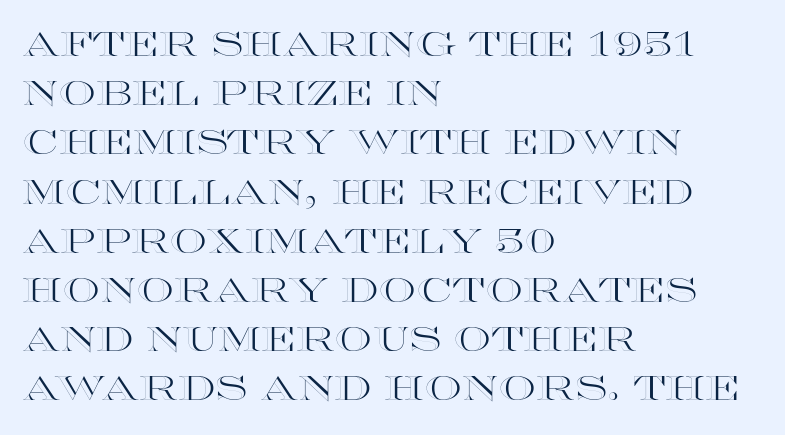
Caption: multi-line text, flush left, ragged right. Only glyphs here, with clear space below each row. Here the designer chose a conventional face with non-uniform glyph widths. The passage shown has conventional tracking throughout. Is there any slant? The stems are plumb. The rows are spaced the way most documents space them.
